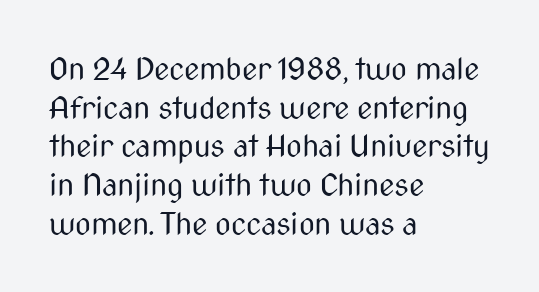
Is the stroke heavy? The answer is a plain regular-or-lighter. Looks like regular typesetting: each glyph gets only the width it needs. These lines are composed in type without serifs. In CSS terms this would be text-align: left. How would I describe the line gaps? Plain and ordinary.
